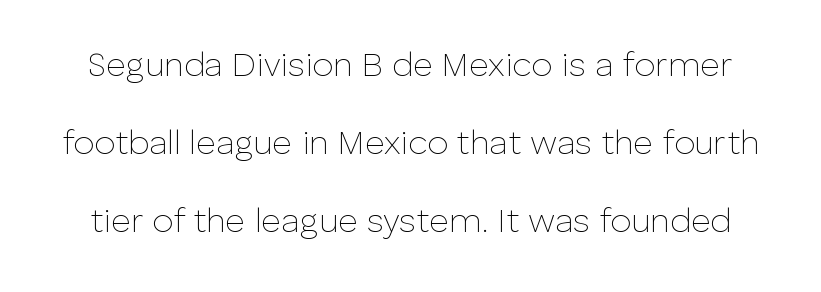
Q: Is the text bold? A: No.
Q: Is the text italic (slanted)? A: No, it is upright.
Q: Is the typeface a serif or a sans-serif typeface? A: Sans-serif.
Q: Is the text underlined? A: No.
Q: Is the spacing between letters normal or unusually wide? A: Normal.
Q: Is the spacing between lines tight, normal or loose? A: Loose.
Q: Width (condensed, normal, or wide)? A: Normal.
Q: Stroke contrast? A: Low.
Q: x-height? A: Medium.
Q: Monospaced? A: No.
